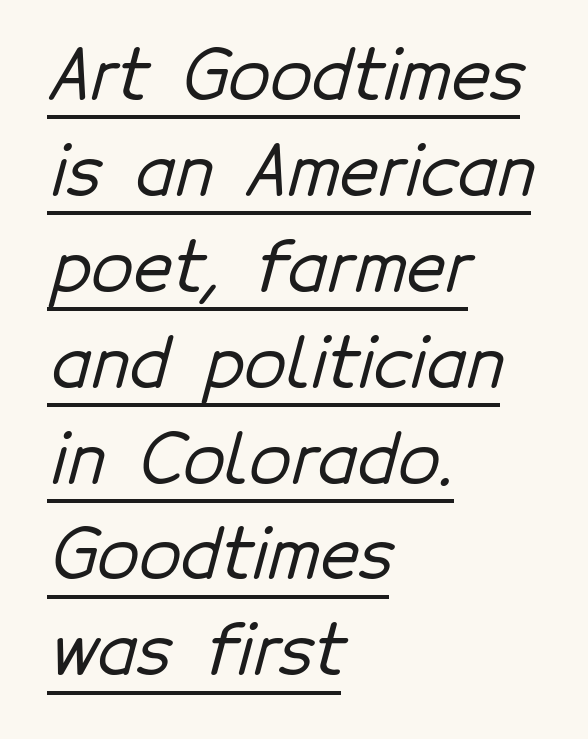
Q: Is the typeface a serif or a sans-serif typeface? A: Sans-serif.
Q: Is the text underlined? A: Yes.
Q: How is the paragraph aligned? A: Left-aligned.
Q: Is the spacing between letters normal or unusually wide? A: Normal.
Q: Is the spacing between lines tight, normal or loose? A: Normal.
Q: Width (condensed, normal, or wide)? A: Normal.
Q: Stroke contrast? A: Low.
Q: x-height? A: Medium.
Q: Monospaced? A: No.
